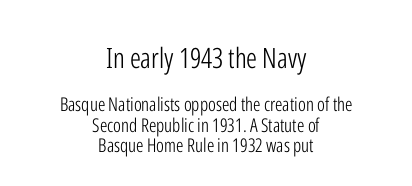
{"serif": "no", "italic": "no", "bold": "no", "weight": "light", "width": "condensed", "stroke_contrast": "low", "x_height": "medium", "monospaced": "no", "underline": "no", "align": "center", "line_spacing": "tight", "line_spacing_ratio": 1.07, "letter_spacing": "normal", "letter_spacing_em": 0.0, "larger_block": "first", "size_ratio": 1.47, "glyph_px": 28}
